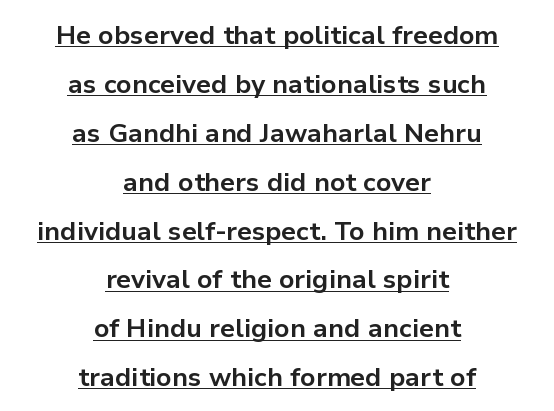
The image shows 26 px bold type, upright; set centered, line spacing 1.88x, normal letter spacing, underlined.
